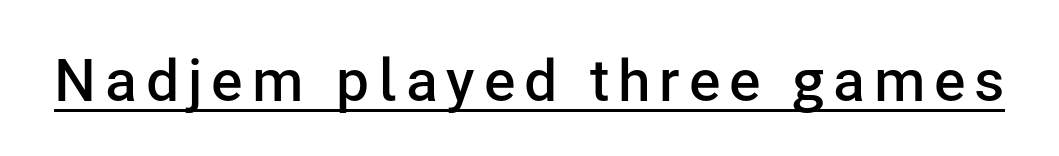
Tall strokes in this sample are plumb rather than angled. This is the in-between weight designers call semibold or demi. To sum up the face: it is a sans, with no serifs. Students, observe the line beneath the letters — that is underlining.
